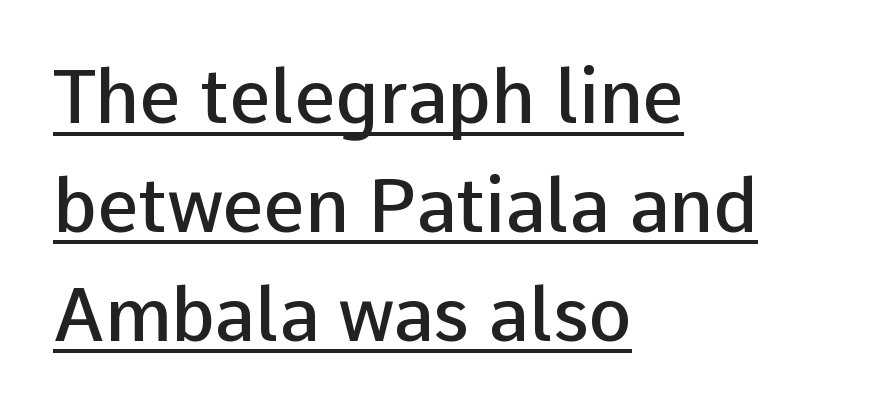
The image shows 73 px semibold sans-serif type, upright; set left-aligned, normal line spacing (1.49x), normal letter spacing, underlined; low stroke contrast and a medium x-height.
